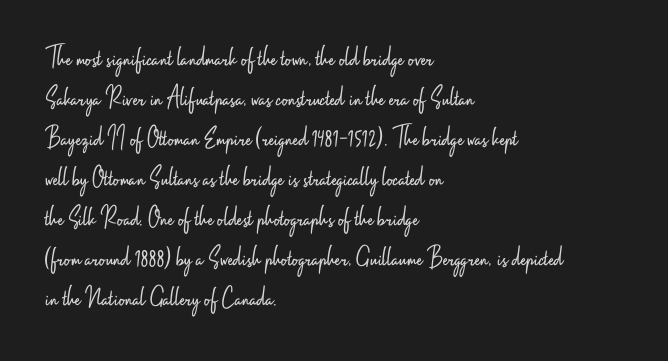
{"serif": "no", "bold": "no", "weight": "light", "width": "condensed", "stroke_contrast": "low", "x_height": "small", "monospaced": "no", "underline": "no", "align": "left", "line_spacing": "normal", "line_spacing_ratio": 1.38, "letter_spacing": "normal", "letter_spacing_em": 0.0, "glyph_px": 29}
